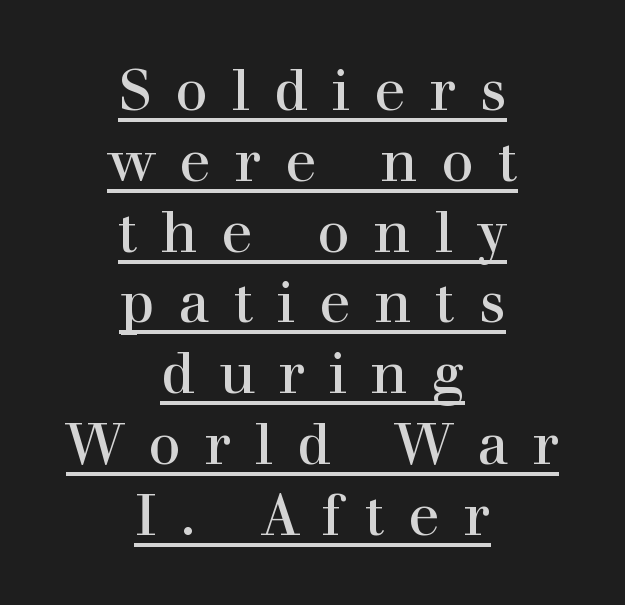
Notice how the passage keeps no hard edge, just a central spine. Look at the tracking — it's clearly loosened, letters drifting apart. Ordinary non-slanted type is in use. No heavy texture on the line: the type isn't bold. The letters advance in unequal steps, a hallmark of proportional type.
